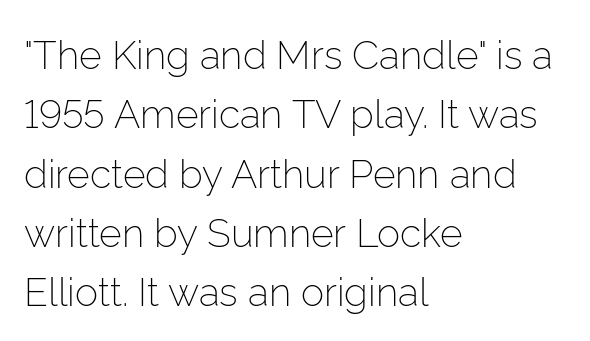
Q: Is the text bold? A: No.
Q: Is the text italic (slanted)? A: No, it is upright.
Q: Is the typeface a serif or a sans-serif typeface? A: Sans-serif.
Q: Is the text underlined? A: No.
Q: How is the paragraph aligned? A: Left-aligned.
Q: Is the spacing between letters normal or unusually wide? A: Normal.
Q: Is the spacing between lines tight, normal or loose? A: Normal.
Q: Width (condensed, normal, or wide)? A: Normal.
Q: Stroke contrast? A: Low.
Q: x-height? A: Medium.
Q: Monospaced? A: No.
